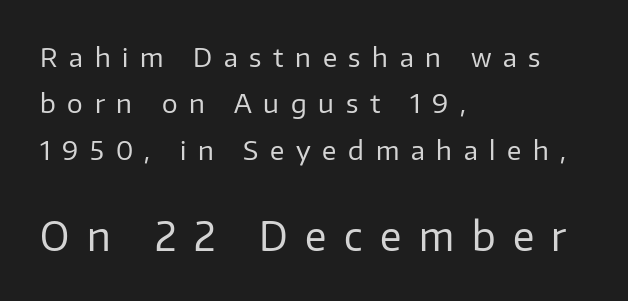
The image shows 39 px regular-weight sans-serif type, upright; set left-aligned, line spacing 1.78x, unusually wide letter spacing (+0.45 em), not underlined; the second (bottom) block is 1.5x larger; low stroke contrast and a medium x-height.
